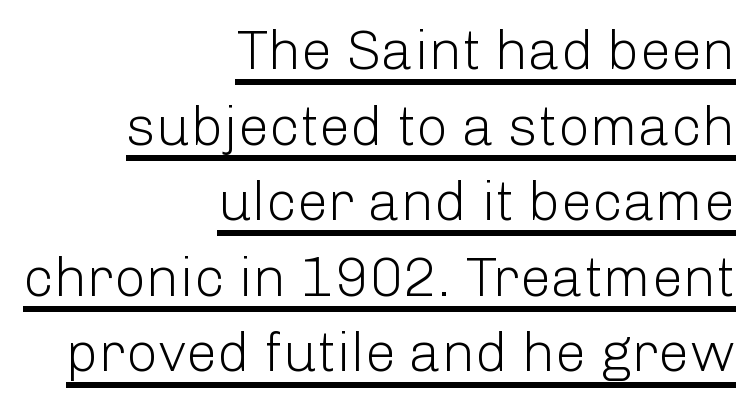
Q: Is the text bold? A: No.
Q: Is the text italic (slanted)? A: No, it is upright.
Q: Is the typeface a serif or a sans-serif typeface? A: Sans-serif.
Q: Is the text underlined? A: Yes.
Q: How is the paragraph aligned? A: Right-aligned.
Q: Is the spacing between letters normal or unusually wide? A: Normal.
Q: Is the spacing between lines tight, normal or loose? A: Normal.
Q: Width (condensed, normal, or wide)? A: Normal.
Q: Stroke contrast? A: Low.
Q: x-height? A: Medium.
Q: Monospaced? A: No.
